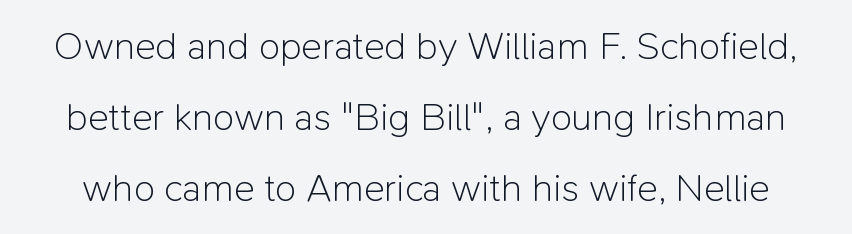
Caption: standard tracking, unaltered. Nothing heavy about these letters — not bold at all. The face used here is proportionally spaced, like ordinary book or web type. Tall strokes in this sample are plumb rather than angled.
